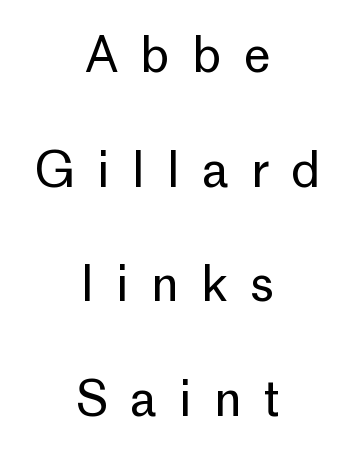
The image shows 48 px regular-weight sans-serif type, upright; set centered, loose line spacing (2.39x), unusually wide letter spacing (+0.46 em), not underlined; low stroke contrast and a medium x-height.
